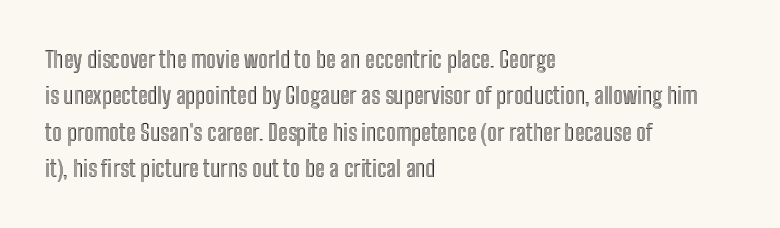
The image shows 23 px text type, upright; set left-aligned, normal line spacing (1.58x), normal letter spacing, not underlined.
